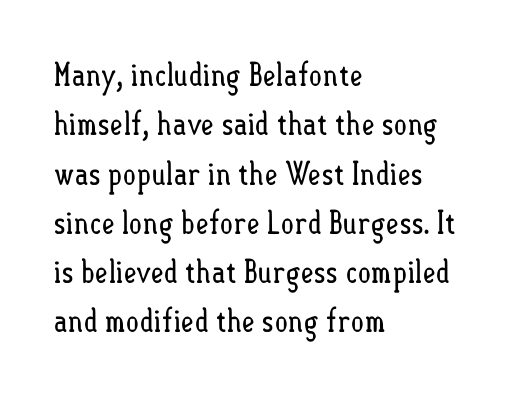
The image shows 32 px regular-weight, condensed type, upright; set left-aligned, normal line spacing (1.54x), normal letter spacing, not underlined; low stroke contrast and a small x-height.
